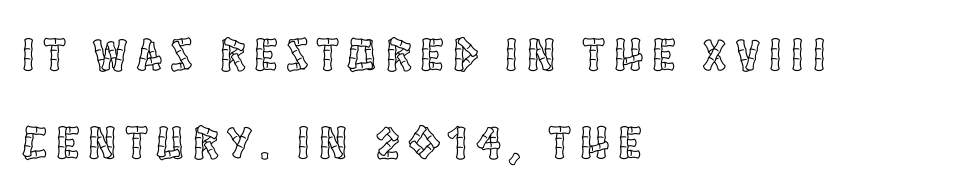
Q: Is the text italic (slanted)? A: No, it is upright.
Q: Is the text underlined? A: No.
Q: How is the paragraph aligned? A: Left-aligned.
Q: Is the spacing between letters normal or unusually wide? A: Unusually wide.
Q: Width (condensed, normal, or wide)? A: Condensed.
Q: x-height? A: Large.
Q: Monospaced? A: No.
